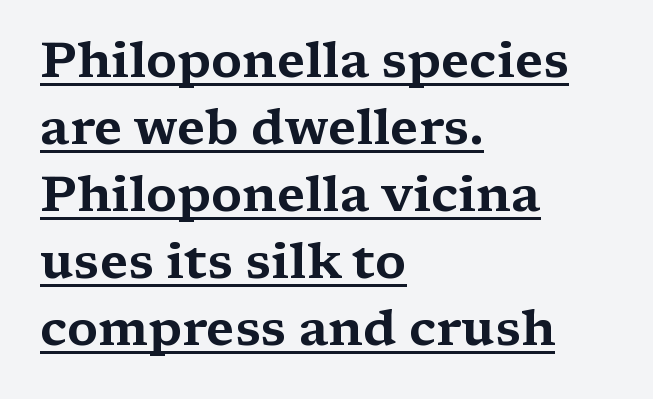
The image shows 50 px wide serif type, upright; set left-aligned, normal line spacing (1.34x), normal letter spacing, underlined; medium stroke contrast and a medium x-height.
